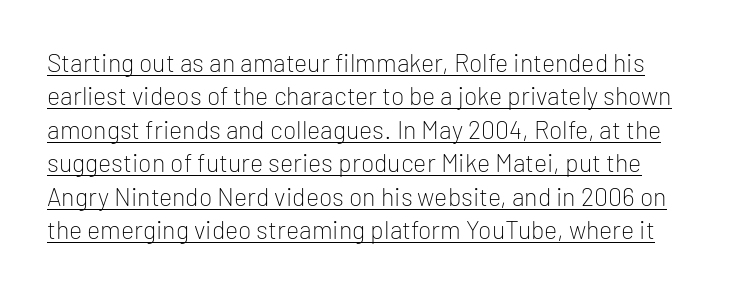
Students, note that the glyphs here touch the page at normal intervals. Glance below the letters and you will spot a drawn line. Weight class: somewhere from thin through regular. Vertical strokes here are truly vertical. Baseline-to-baseline distance is the conventional proportion of letter height.
